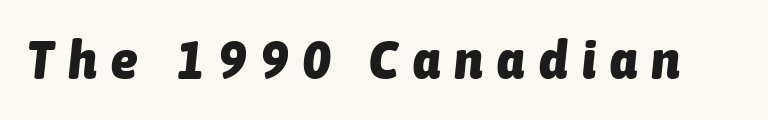
{"italic": "yes", "lean": "right", "slant_degrees": 6, "bold": "yes", "weight": "heavy", "width": "condensed", "stroke_contrast": "low", "x_height": "medium", "monospaced": "no", "underline": "no", "letter_spacing": "wide", "letter_spacing_em": 0.27, "glyph_px": 54}
